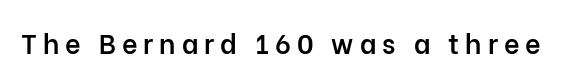
The image shows 27 px text type, upright; set unusually wide letter spacing (+0.22 em), not underlined.
